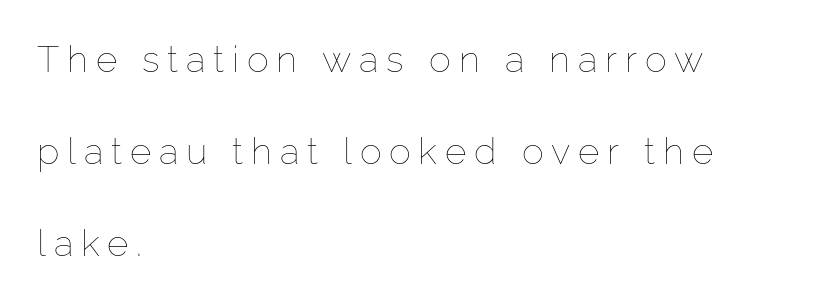
Does the lettering tilt? It doesn't — this is upright. Words appear elongated and porous because spacing is wide. A student would call this left alignment; a typographer would say flush left, rag right. Letters rest on an invisible, unmarked baseline. Compared with a typical body face, this is equally light or lighter still.
